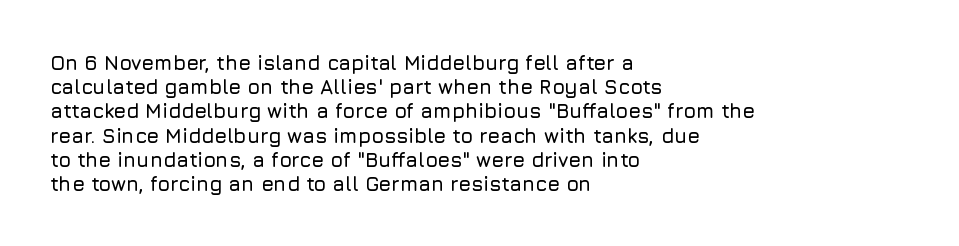
The image shows 20 px text type, upright; set left-aligned, line spacing 1.21x, normal letter spacing, not underlined.
